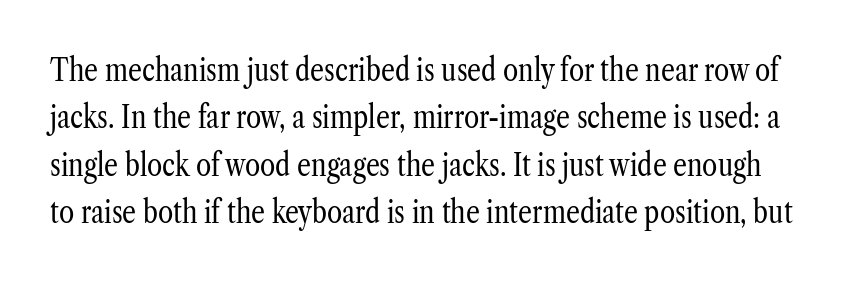
The image shows 31 px regular-weight, condensed serif type, upright; set normal line spacing (1.53x), normal letter spacing, not underlined; low stroke contrast and a medium x-height.
